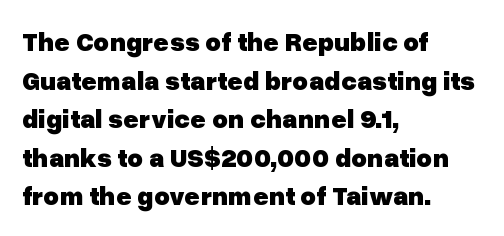
The image shows 27 px bold type, upright; set left-aligned, normal line spacing (1.43x), normal letter spacing, not underlined.
